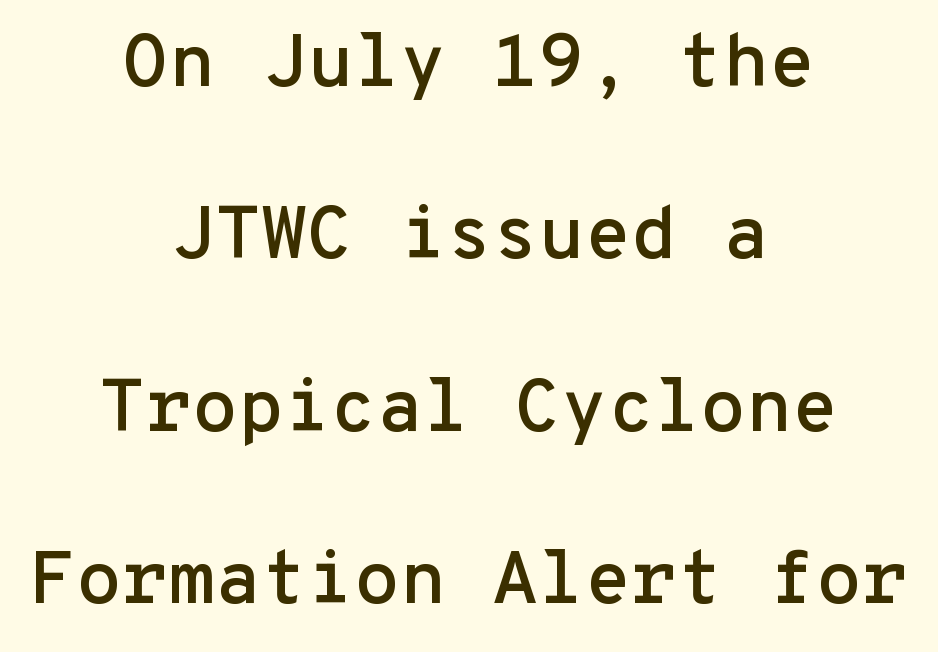
Each row of text sits above clean, open space. Is this a sans? Yes — the strokes have no serifs. In terms of posture, this sample is upright. Regarding leading, the lines here are spaced well apart. Tracking value appears to be zero — textbook default spacing.
